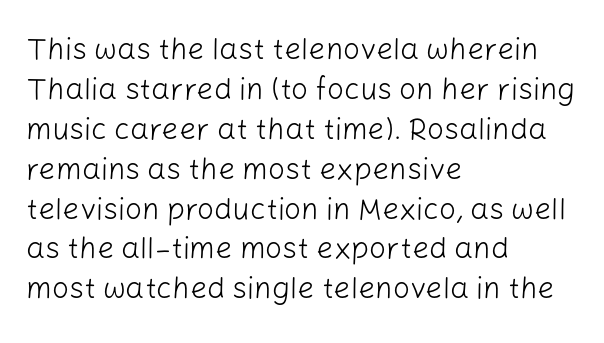
The image shows 30 px light sans-serif type, upright; set left-aligned, normal line spacing (1.33x), normal letter spacing, not underlined; low stroke contrast and a medium x-height.
